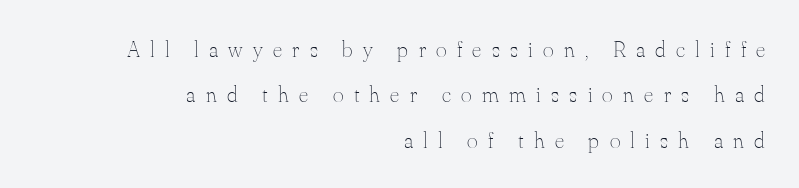
The image shows 23 px text type, upright; set right-aligned, loose line spacing (1.97x), unusually wide letter spacing (+0.45 em), not underlined.
